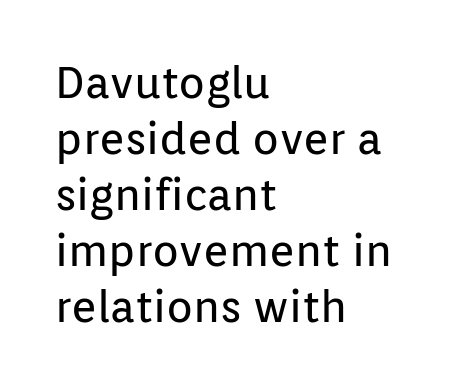
The image shows 44 px regular-weight sans-serif type, upright; set left-aligned, normal line spacing (1.27x), normal letter spacing, not underlined; low stroke contrast and a medium x-height.
